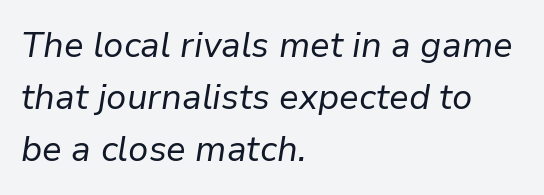
Q: Is the text bold? A: No.
Q: Is the text italic (slanted)? A: Yes, it leans right by about 9 degrees.
Q: Is the text underlined? A: No.
Q: How is the paragraph aligned? A: Left-aligned.
Q: Is the spacing between letters normal or unusually wide? A: Normal.
Q: Is the spacing between lines tight, normal or loose? A: Normal.
Q: Width (condensed, normal, or wide)? A: Normal.
Q: Stroke contrast? A: Low.
Q: x-height? A: Medium.
Q: Monospaced? A: No.
